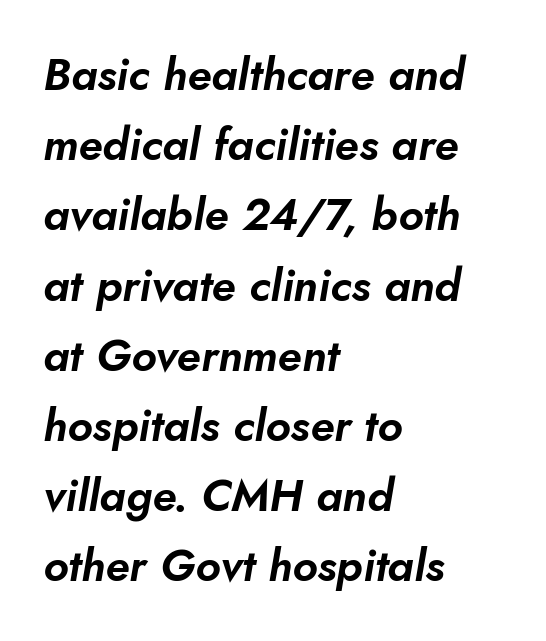
Quick note: underline off. Spacing verdict: proportional, widths tailored to each character. This is oblique type, the kind used for emphasis or titles. Here the glyphs are tracked normally, forming tight word shapes.
